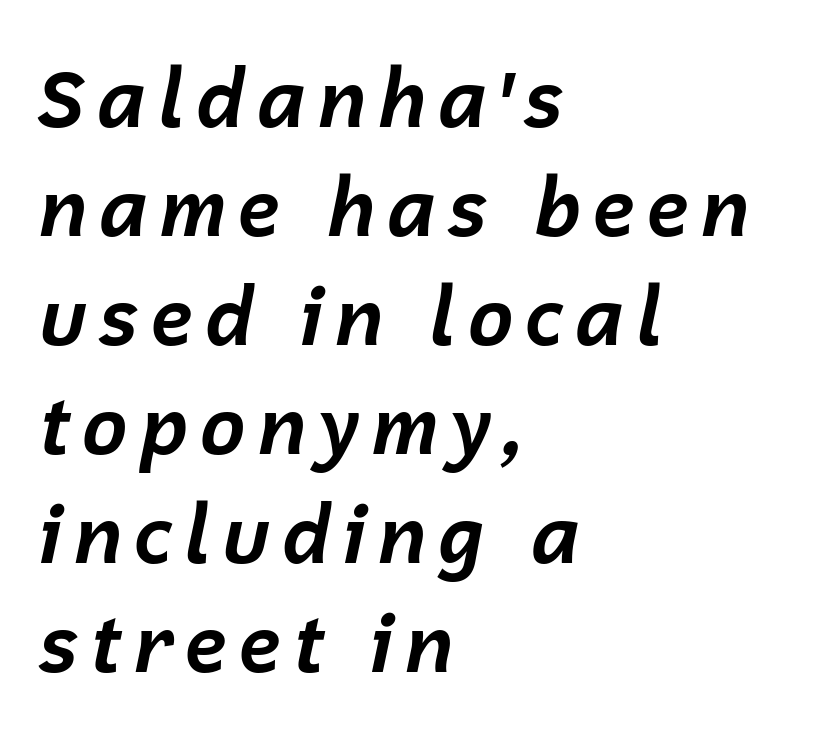
The image shows 79 px bold type, italic (leaning right); set left-aligned, normal line spacing (1.38x), not underlined; low stroke contrast and a medium x-height.
